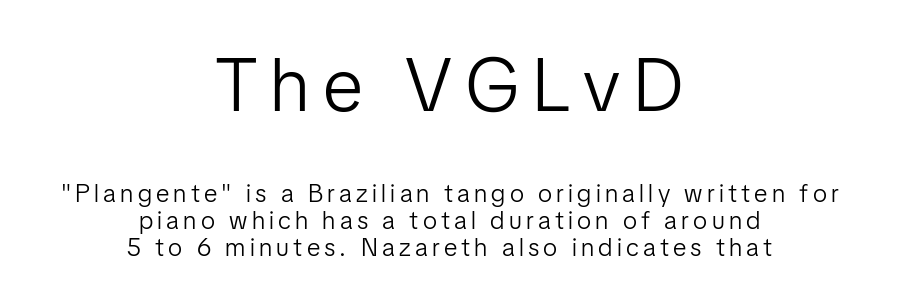
{"serif": "no", "italic": "no", "bold": "no", "weight": "light", "width": "normal", "stroke_contrast": "low", "x_height": "medium", "monospaced": "no", "underline": "no", "align": "center", "line_spacing": "tight", "line_spacing_ratio": 1.08, "larger_block": "first", "size_ratio": 3.0, "glyph_px": 75}
